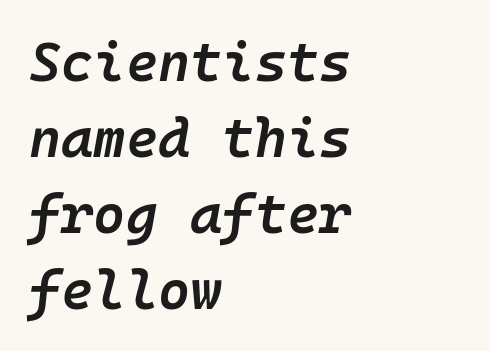
The image shows 55 px semibold type, italic (leaning right); set left-aligned, normal line spacing (1.38x), normal letter spacing, not underlined; low stroke contrast and a medium x-height.
